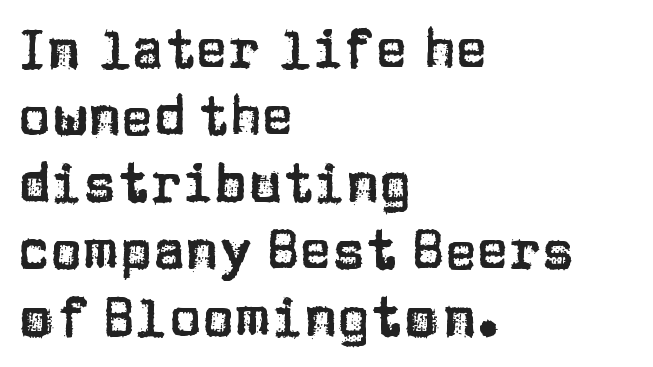
Q: Is the text italic (slanted)? A: No, it is upright.
Q: Is the typeface a serif or a sans-serif typeface? A: Sans-serif.
Q: Is the text underlined? A: No.
Q: How is the paragraph aligned? A: Left-aligned.
Q: Is the spacing between letters normal or unusually wide? A: Normal.
Q: Width (condensed, normal, or wide)? A: Normal.
Q: Stroke contrast? A: Low.
Q: x-height? A: Large.
Q: Monospaced? A: No.
